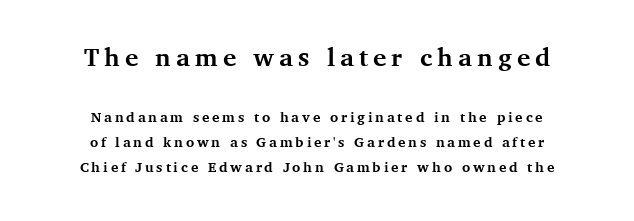
Honestly, the letter spacing is so wide it's the main thing you notice. Quick note: not italic, upright. The emphasis by scale lands on block number one, above. The paragraph shown floats in the horizontal middle.
